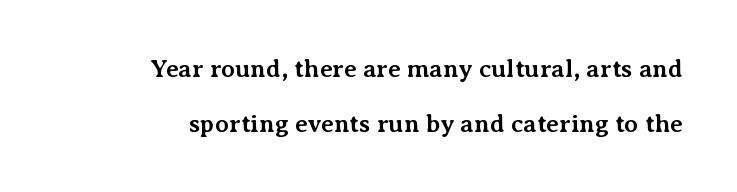
Q: Is the text bold? A: Yes.
Q: Is the text italic (slanted)? A: No, it is upright.
Q: Is the text underlined? A: No.
Q: How is the paragraph aligned? A: Right-aligned.
Q: Is the spacing between letters normal or unusually wide? A: Normal.
Q: Is the spacing between lines tight, normal or loose? A: Loose.
